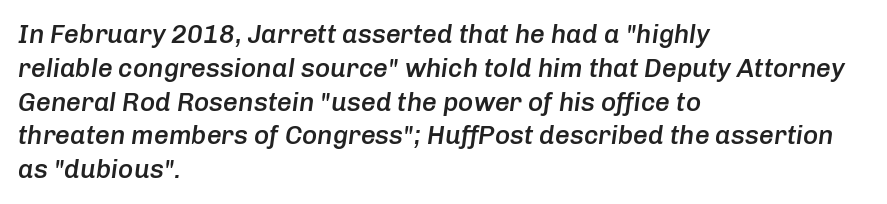
Short and long lines alike share a common starting point at left. Glance below the letters and you will spot only blank space. Standard letterfit; no display-style spreading of the glyphs. The letters are semibold — heavier than regular but short of a full bold. Notice how the stems are inclined rather than vertical — that's the hallmark of italics. A typesetter would call this leading conventional body-copy spacing.
